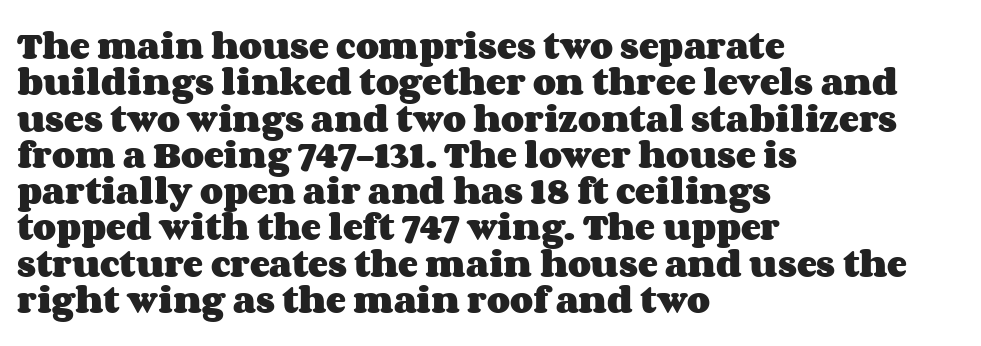
Q: Is the text bold? A: Yes.
Q: Is the text italic (slanted)? A: No, it is upright.
Q: Is the text underlined? A: No.
Q: How is the paragraph aligned? A: Left-aligned.
Q: Is the spacing between letters normal or unusually wide? A: Normal.
Q: Width (condensed, normal, or wide)? A: Wide.
Q: Stroke contrast? A: Medium.
Q: x-height? A: Large.
Q: Monospaced? A: No.
